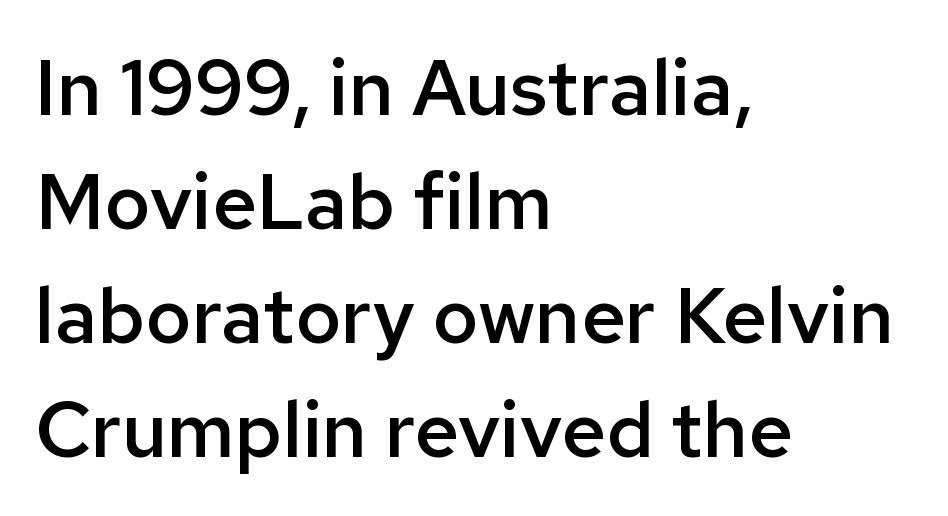
{"serif": "no", "italic": "no", "bold": "semi", "weight": "semibold", "width": "normal", "stroke_contrast": "low", "x_height": "medium", "monospaced": "no", "underline": "no", "align": "left", "line_spacing": "normal", "line_spacing_ratio": 1.46, "letter_spacing": "normal", "letter_spacing_em": 0.0, "glyph_px": 78}
